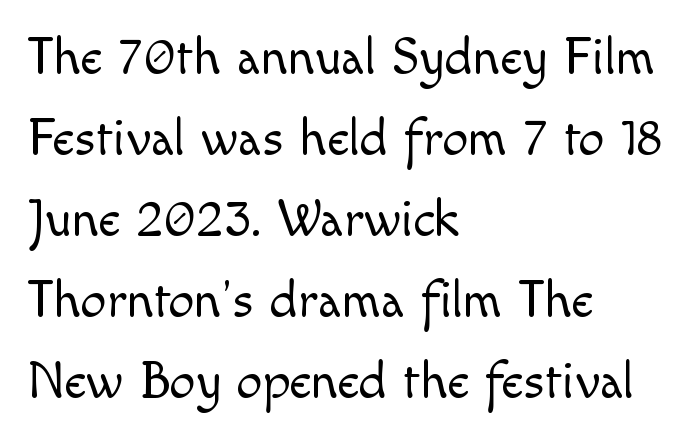
Q: Is the text bold? A: No.
Q: Is the text italic (slanted)? A: No, it is upright.
Q: Is the typeface a serif or a sans-serif typeface? A: Sans-serif.
Q: Is the text underlined? A: No.
Q: How is the paragraph aligned? A: Left-aligned.
Q: Is the spacing between letters normal or unusually wide? A: Normal.
Q: Is the spacing between lines tight, normal or loose? A: Normal.
Q: Width (condensed, normal, or wide)? A: Normal.
Q: x-height? A: Small.
Q: Monospaced? A: No.
